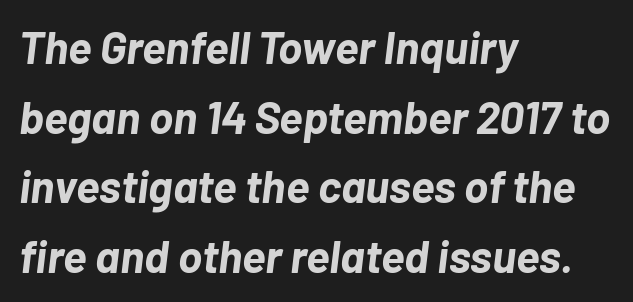
The image shows 45 px bold type, italic (leaning right); set left-aligned, normal line spacing (1.55x), normal letter spacing, not underlined; low stroke contrast and a medium x-height.
